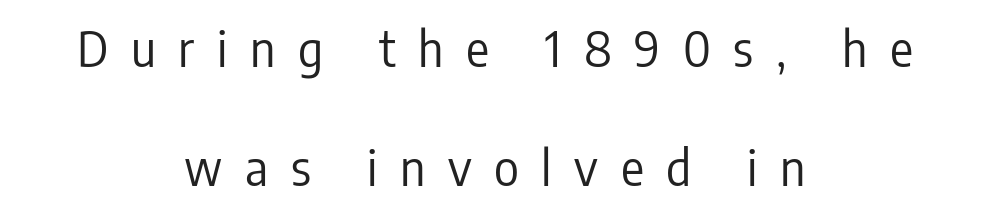
The image shows 48 px regular-weight, condensed sans-serif type, upright; set centered, loose line spacing (2.48x), unusually wide letter spacing (+0.47 em), not underlined; low stroke contrast and a medium x-height.
